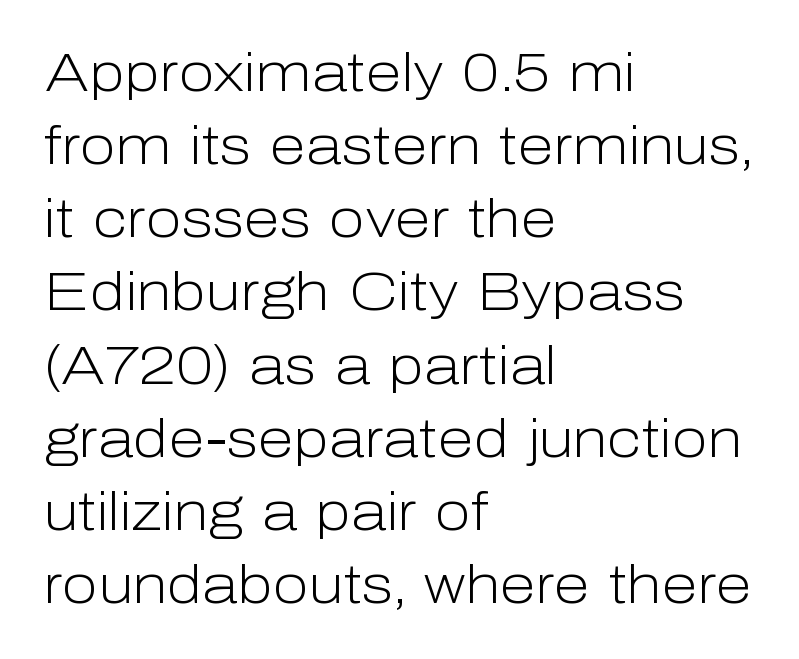
Teacher's note: observe the even left margin — that is flush-left alignment. Any mark beneath the type? The region is blank. This rendering leaves character spacing at its baseline value. Serifs: no, the terminals of the letterforms are clean. Note the varied advance widths — an 'i' is clearly narrower than an 'm'. Vertical stems look standard width or narrower in stroke.
